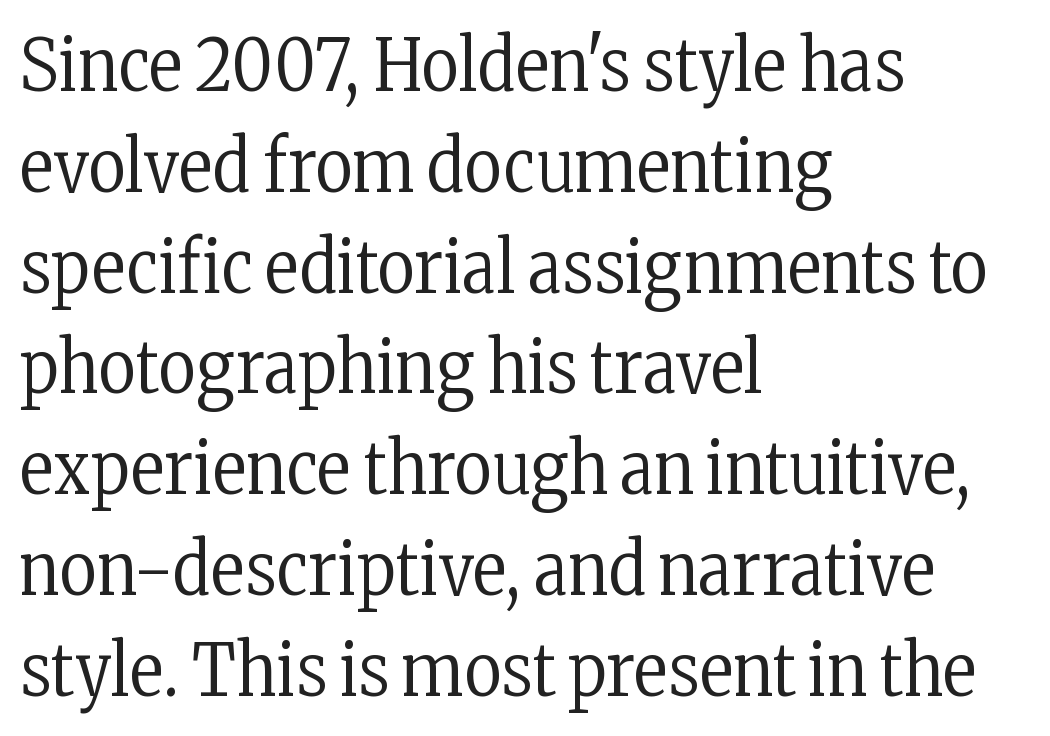
Q: Is the text bold? A: No.
Q: Is the text italic (slanted)? A: No, it is upright.
Q: Is the typeface a serif or a sans-serif typeface? A: Serif.
Q: Is the text underlined? A: No.
Q: How is the paragraph aligned? A: Left-aligned.
Q: Is the spacing between letters normal or unusually wide? A: Normal.
Q: Is the spacing between lines tight, normal or loose? A: Normal.
Q: Width (condensed, normal, or wide)? A: Condensed.
Q: Stroke contrast? A: Low.
Q: x-height? A: Medium.
Q: Monospaced? A: No.
